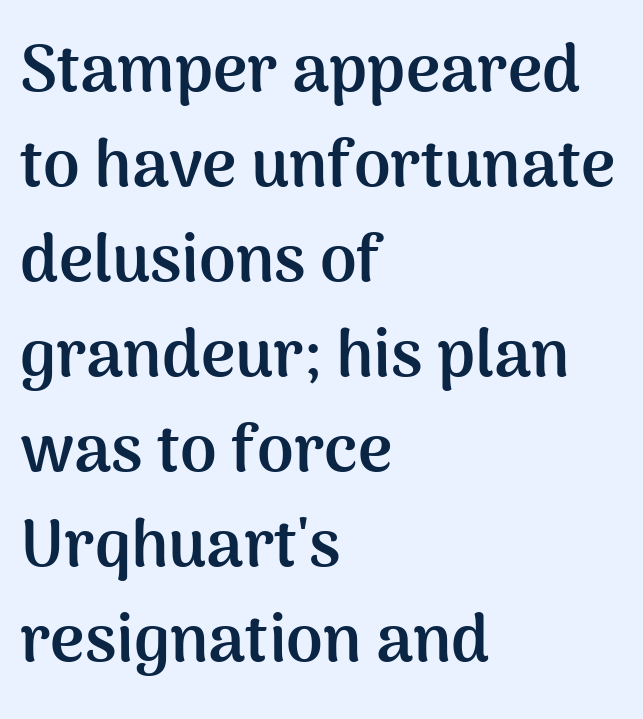
{"serif": "no", "italic": "no", "bold": "yes", "weight": "semibold", "width": "normal", "stroke_contrast": "medium", "x_height": "medium", "monospaced": "no", "underline": "no", "align": "left", "line_spacing": "normal", "line_spacing_ratio": 1.44, "letter_spacing": "normal", "letter_spacing_em": 0.0, "glyph_px": 66}
